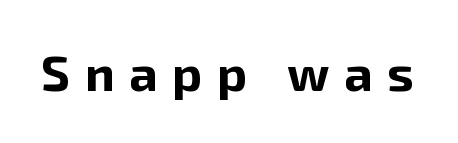
{"serif": "no", "italic": "no", "bold": "yes", "weight": "bold", "width": "normal", "stroke_contrast": "low", "x_height": "medium", "monospaced": "no", "underline": "no", "letter_spacing": "wide", "letter_spacing_em": 0.29, "glyph_px": 50}
